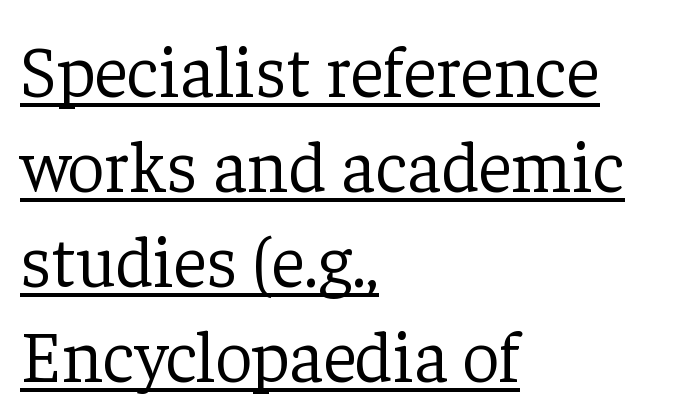
{"serif": "yes", "italic": "no", "bold": "no", "weight": "light", "width": "normal", "stroke_contrast": "low", "x_height": "medium", "monospaced": "no", "underline": "yes", "align": "left", "line_spacing": "normal", "line_spacing_ratio": 1.3, "letter_spacing": "normal", "letter_spacing_em": 0.0, "glyph_px": 73}
